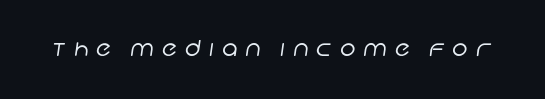
Q: Is the text bold? A: No.
Q: Is the text underlined? A: No.
Q: Is the spacing between letters normal or unusually wide? A: Unusually wide.
